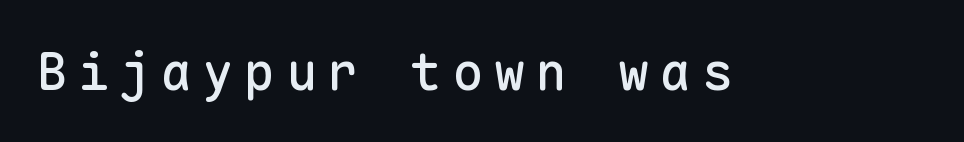
Q: Is the text italic (slanted)? A: No, it is upright.
Q: Is the typeface a serif or a sans-serif typeface? A: Sans-serif.
Q: Is the text underlined? A: No.
Q: Is the spacing between letters normal or unusually wide? A: Unusually wide.
Q: Width (condensed, normal, or wide)? A: Normal.
Q: Stroke contrast? A: Low.
Q: x-height? A: Medium.
Q: Monospaced? A: Yes.
